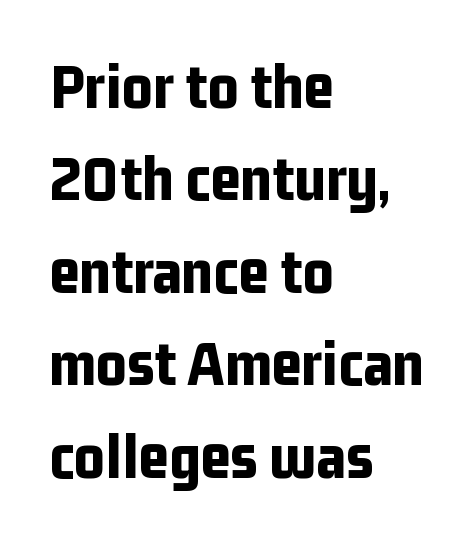
Q: Is the text bold? A: Yes.
Q: Is the text italic (slanted)? A: No, it is upright.
Q: Is the typeface a serif or a sans-serif typeface? A: Sans-serif.
Q: Is the text underlined? A: No.
Q: How is the paragraph aligned? A: Left-aligned.
Q: Is the spacing between letters normal or unusually wide? A: Normal.
Q: Is the spacing between lines tight, normal or loose? A: Normal.
Q: Width (condensed, normal, or wide)? A: Condensed.
Q: Stroke contrast? A: Low.
Q: x-height? A: Medium.
Q: Monospaced? A: No.
